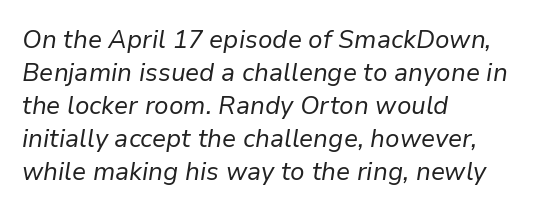
The image shows 25 px text type, italic (leaning right); set left-aligned, normal line spacing (1.32x), normal letter spacing, not underlined.
